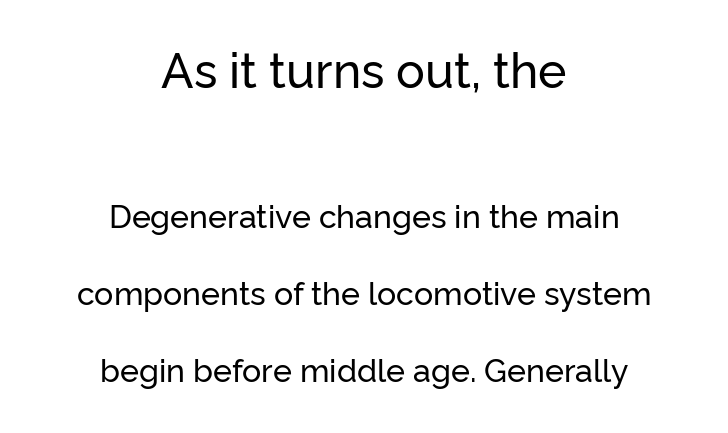
The more generous point size was reserved for the upper chunk. The letterforms sit shoulder to shoulder at normal distance. Font category for this specimen: sans-serif. This sample is center-justified, so both line endings float freely. Students, observe: this is what heavily led, spacious text looks like. If you drew a line through each stem, it would be perfectly vertical.
